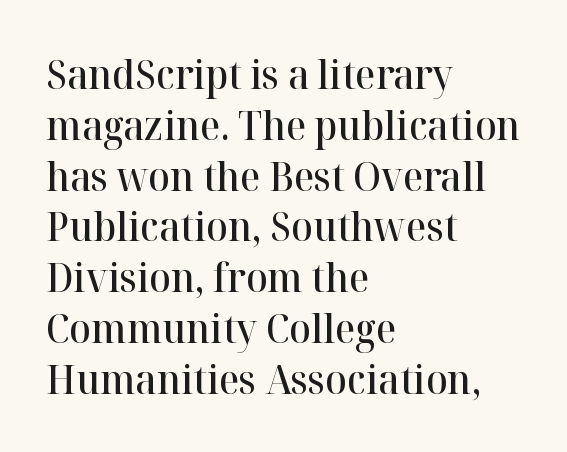
{"serif": "yes", "italic": "no", "bold": "semi", "weight": "semibold", "width": "normal", "stroke_contrast": "high", "x_height": "medium", "monospaced": "no", "underline": "no", "align": "left", "line_spacing": "normal", "line_spacing_ratio": 1.27, "letter_spacing": "normal", "letter_spacing_em": 0.0, "glyph_px": 40}
